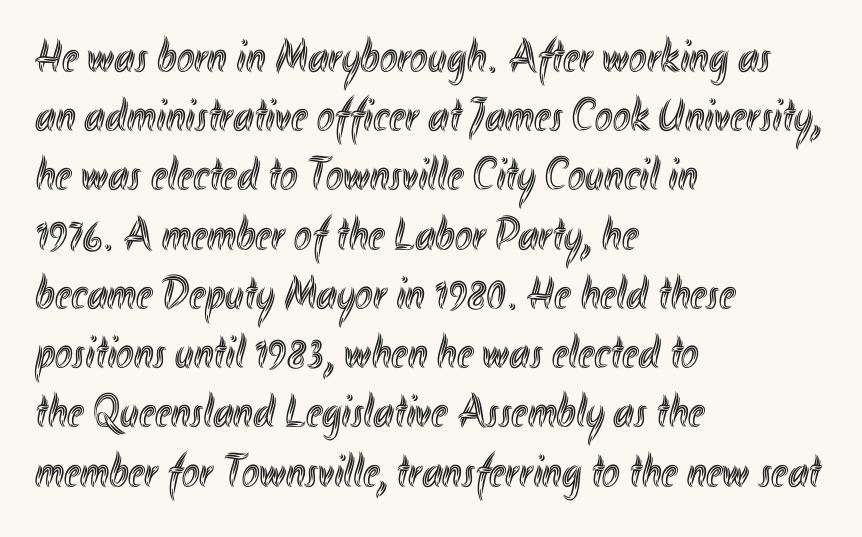
Any mark beneath the type? The region is blank. You could not count columns in this text — the font is proportionally spaced. Visually the block forms a straight wall on the left and a jagged coastline on the right. Inter-character spacing is left at the font's built-in metrics. What's the leading like? Ordinary, nothing unusual.
